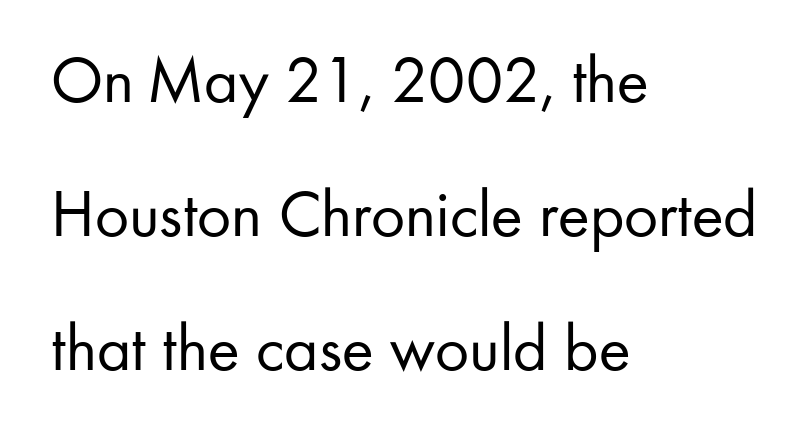
Q: Is the text bold? A: No.
Q: Is the text italic (slanted)? A: No, it is upright.
Q: Is the typeface a serif or a sans-serif typeface? A: Sans-serif.
Q: Is the text underlined? A: No.
Q: How is the paragraph aligned? A: Left-aligned.
Q: Is the spacing between letters normal or unusually wide? A: Normal.
Q: Is the spacing between lines tight, normal or loose? A: Loose.
Q: Width (condensed, normal, or wide)? A: Normal.
Q: Stroke contrast? A: Low.
Q: x-height? A: Small.
Q: Monospaced? A: No.
